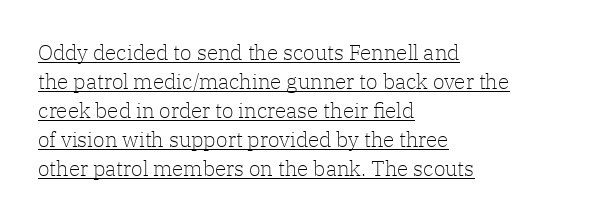
Q: Is the text bold? A: No.
Q: Is the text italic (slanted)? A: No, it is upright.
Q: Is the text underlined? A: Yes.
Q: How is the paragraph aligned? A: Left-aligned.
Q: Is the spacing between letters normal or unusually wide? A: Normal.
Q: Is the spacing between lines tight, normal or loose? A: Normal.
